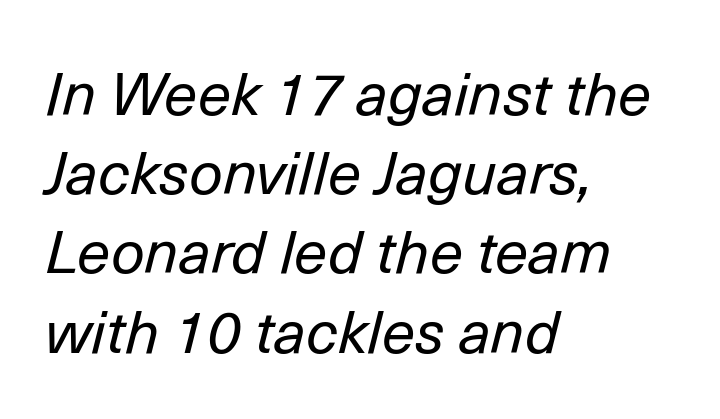
The image shows 60 px regular-weight type, italic (leaning right); set left-aligned, normal line spacing (1.32x), normal letter spacing, not underlined; low stroke contrast and a medium x-height.
